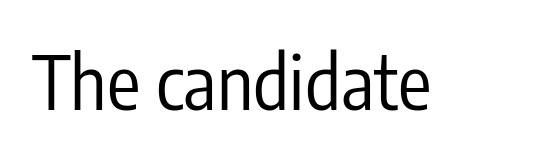
Plain, unruled lines of type. Here the designer chose a conventional face with non-uniform glyph widths. A typesetter would label this face a sans. Style check: upright. Here the glyphs are tracked normally, forming tight word shapes.
